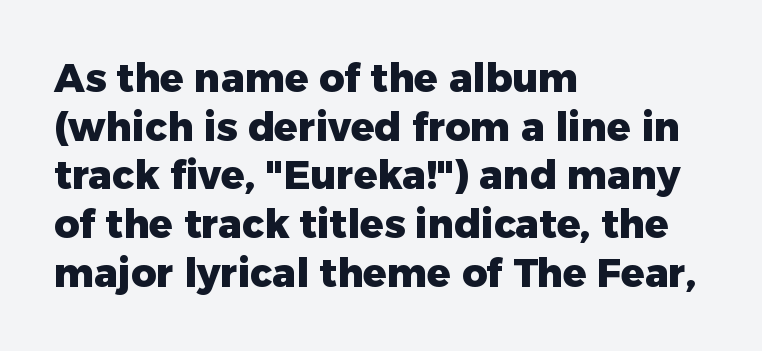
Q: Is the text bold? A: Yes.
Q: Is the text italic (slanted)? A: No, it is upright.
Q: Is the typeface a serif or a sans-serif typeface? A: Sans-serif.
Q: Is the text underlined? A: No.
Q: How is the paragraph aligned? A: Left-aligned.
Q: Is the spacing between letters normal or unusually wide? A: Normal.
Q: Is the spacing between lines tight, normal or loose? A: Normal.
Q: Width (condensed, normal, or wide)? A: Normal.
Q: Stroke contrast? A: Low.
Q: x-height? A: Medium.
Q: Monospaced? A: No.
